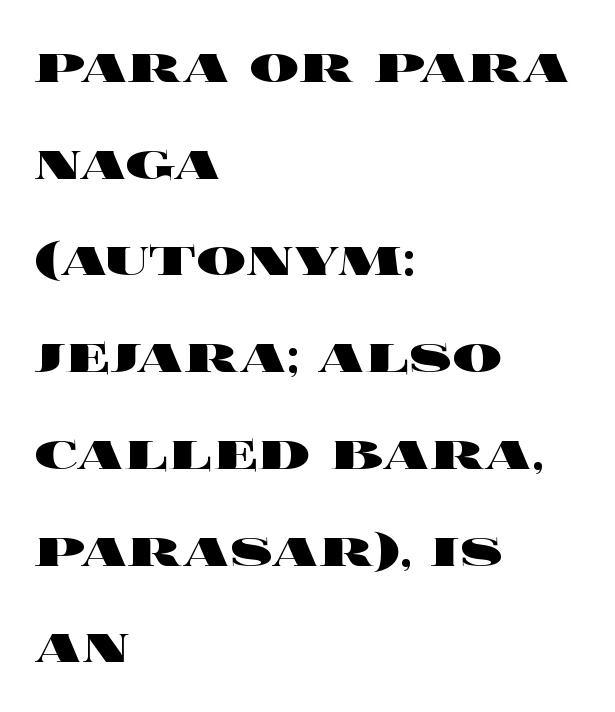
Q: Is the text bold? A: Yes.
Q: Is the text italic (slanted)? A: No, it is upright.
Q: Is the text underlined? A: No.
Q: How is the paragraph aligned? A: Left-aligned.
Q: Is the spacing between letters normal or unusually wide? A: Normal.
Q: Is the spacing between lines tight, normal or loose? A: Normal.
Q: Width (condensed, normal, or wide)? A: Wide.
Q: x-height? A: Large.
Q: Monospaced? A: No.
